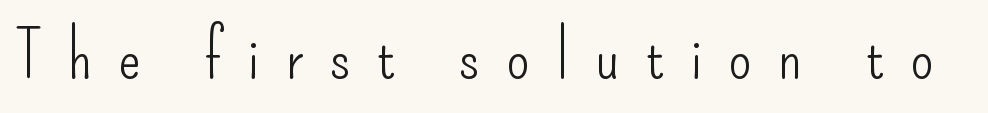
The rendering inserts visible extra space after every character. Is there any slant? The stems are plumb. This rendering employs a face without finishing strokes, i.e., a sans-serif. Vertical stems look standard width or narrower in stroke. Check the space under the baseline: it is left empty. Is this a fixed-width face? No — the glyphs have proportional, varying widths.
